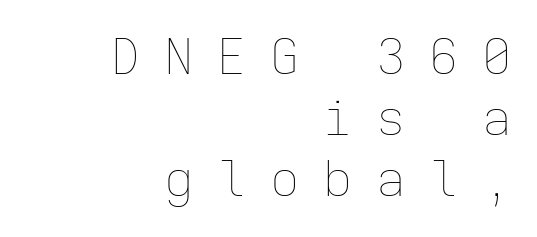
The image shows 49 px thin type, upright, monospaced; set right-aligned, normal line spacing (1.25x), unusually wide letter spacing (+0.48 em), not underlined; low stroke contrast and a medium x-height.
